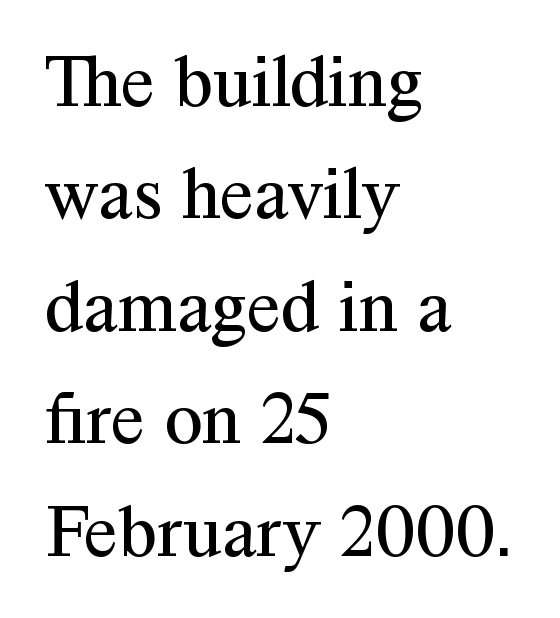
Q: Is the text bold? A: No.
Q: Is the text italic (slanted)? A: No, it is upright.
Q: Is the typeface a serif or a sans-serif typeface? A: Serif.
Q: Is the text underlined? A: No.
Q: How is the paragraph aligned? A: Left-aligned.
Q: Is the spacing between letters normal or unusually wide? A: Normal.
Q: Is the spacing between lines tight, normal or loose? A: Normal.
Q: Width (condensed, normal, or wide)? A: Normal.
Q: Stroke contrast? A: Medium.
Q: x-height? A: Medium.
Q: Monospaced? A: No.
